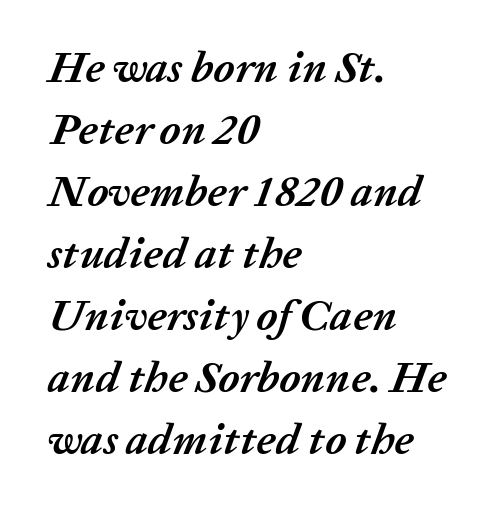
Here the designer chose a conventional face with non-uniform glyph widths. Look at the tracking — it's just the regular setting, nothing added. I'd describe the lettering as bold — thick and assertive. The passage shown stacks its lines at a standard gap. Only glyphs here, with clear space below each row. This sample is left-justified, so line endings fall wherever the words run out.
